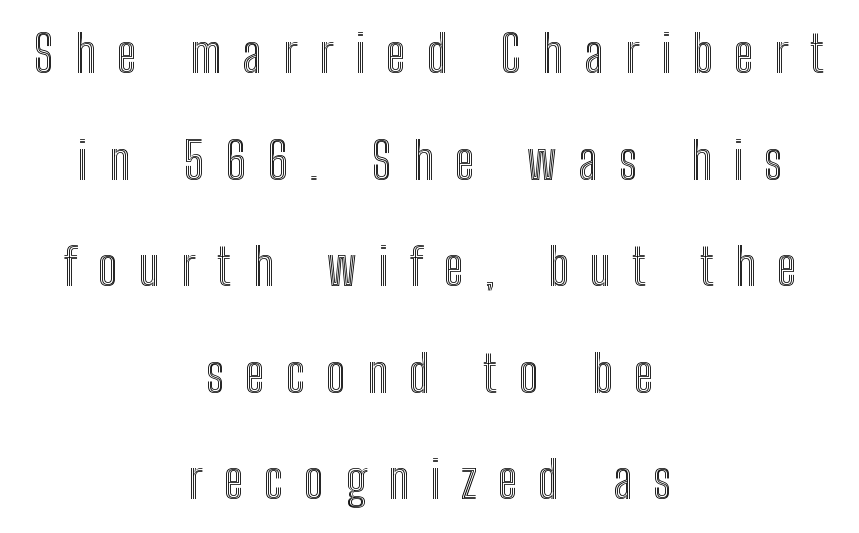
The rag falls on both sides of this text block equally. Unlike italic type, these characters show no tilt at all. Quick note: interline space is abundant. Each letter keeps its own natural width here, so spacing adapts to shape. This rendering features lettering with no underline. Glyph-to-glyph distance is far greater than everyday printed text.
